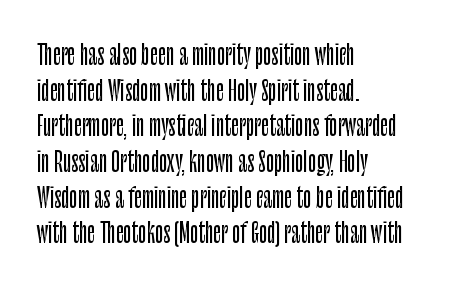
Line spacing here is normal. In terms of posture, this sample is upright. A bare baseline throughout the passage. Does the copy run flush right? No — it runs flush left. You could call the tracking neutral — neither tight nor loose.
